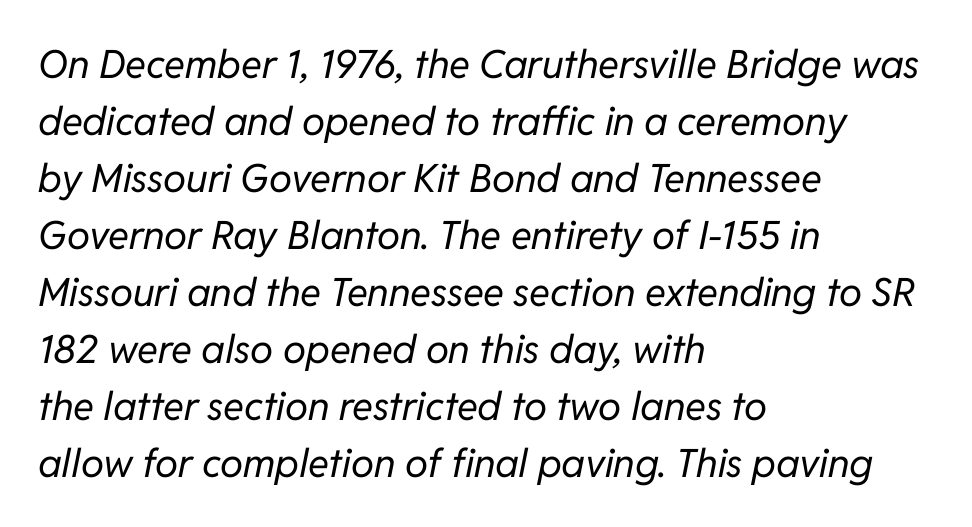
Which margin do the lines hug? The left one — the right edge is uneven. The rendering uses natural spacing where letterforms have individual widths. The face used here is rendered with its standard letterfit. Quick note: italic. Heft: none added — not bold. Type without underlining.
